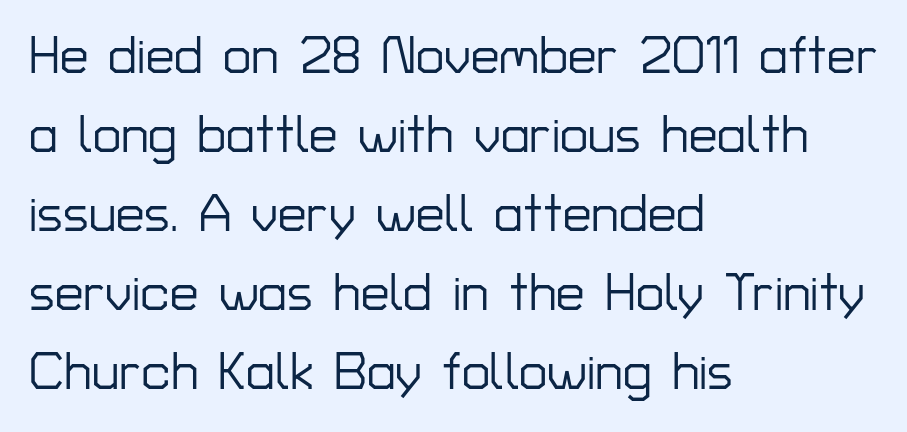
The image shows 51 px sans-serif type, upright; set left-aligned, normal line spacing (1.55x), normal letter spacing, not underlined; low stroke contrast and a medium x-height.
